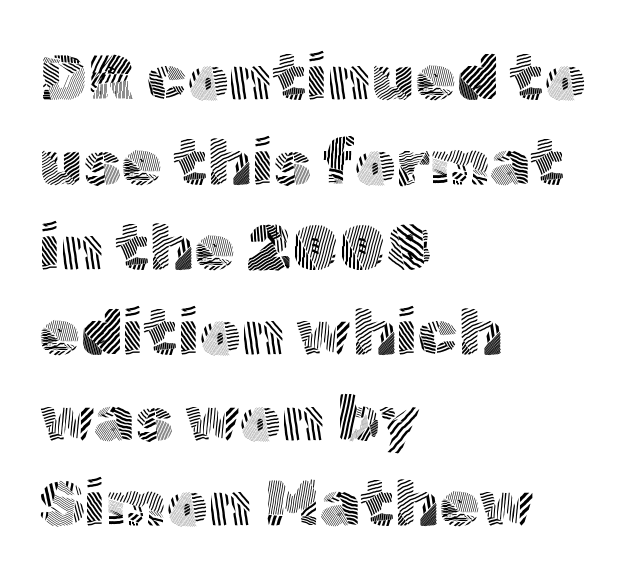
Stem width sits at or under what a default text font uses. Lines of text with bare space underneath. Casual observation: everything's shoved over to the left. Vertically, the passage feels balanced, rows spaced as you'd expect. Classification — sans serif.
